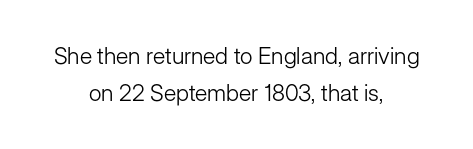
The image shows 23 px text type, upright; set centered, normal line spacing (1.62x), normal letter spacing, not underlined.
